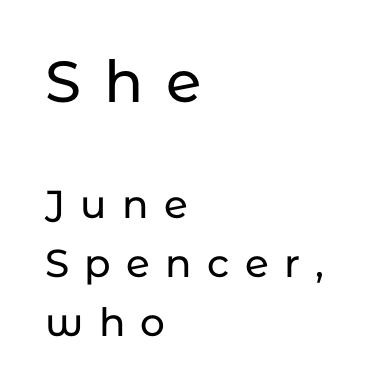
{"serif": "no", "italic": "no", "width": "normal", "stroke_contrast": "low", "x_height": "medium", "monospaced": "no", "underline": "no", "align": "left", "line_spacing": "normal", "line_spacing_ratio": 1.52, "letter_spacing": "wide", "letter_spacing_em": 0.39, "larger_block": "first", "size_ratio": 1.49, "glyph_px": 58}
